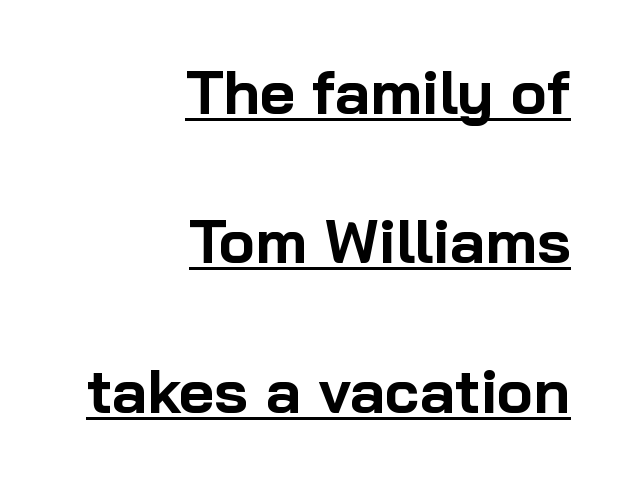
{"serif": "no", "italic": "no", "bold": "yes", "weight": "bold", "width": "normal", "stroke_contrast": "low", "x_height": "medium", "monospaced": "no", "underline": "yes", "align": "right", "line_spacing": "loose", "line_spacing_ratio": 2.45, "letter_spacing": "normal", "letter_spacing_em": 0.0, "glyph_px": 61}
